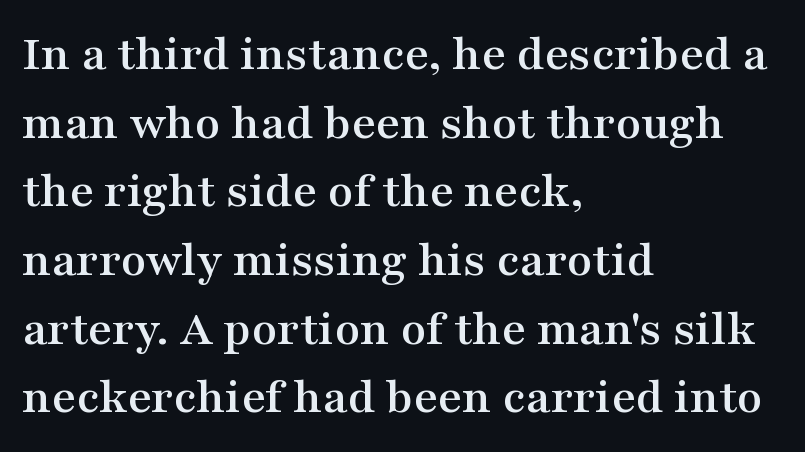
Letterform terminals end in serifs throughout the passage. Vertical spacing — default. Look at the tracking — it's just the regular setting, nothing added. When letters stand straight like this, we call the style roman or upright.
